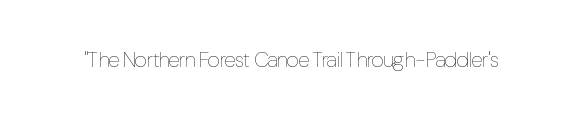
Q: Is the text bold? A: No.
Q: Is the text italic (slanted)? A: No, it is upright.
Q: Is the text underlined? A: No.
Q: Is the spacing between letters normal or unusually wide? A: Normal.
